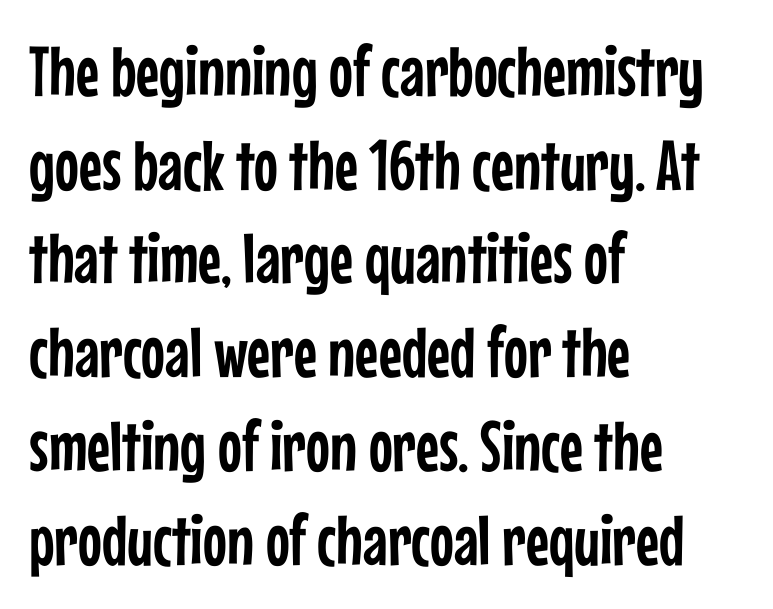
Q: Is the text italic (slanted)? A: No, it is upright.
Q: Is the typeface a serif or a sans-serif typeface? A: Sans-serif.
Q: Is the text underlined? A: No.
Q: How is the paragraph aligned? A: Left-aligned.
Q: Is the spacing between letters normal or unusually wide? A: Normal.
Q: Is the spacing between lines tight, normal or loose? A: Normal.
Q: Width (condensed, normal, or wide)? A: Condensed.
Q: Stroke contrast? A: Low.
Q: x-height? A: Medium.
Q: Monospaced? A: No.
